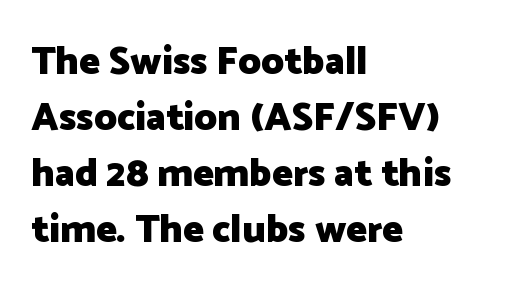
The image shows 39 px heavy sans-serif type, upright; set left-aligned, normal line spacing (1.44x), normal letter spacing, not underlined; low stroke contrast and a medium x-height.
